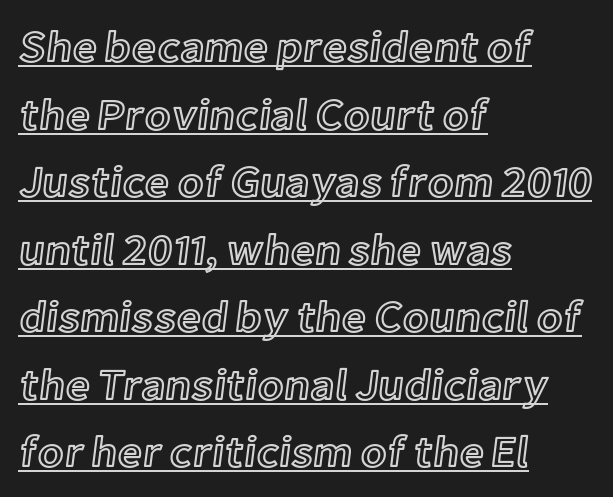
{"width": "normal", "x_height": "medium", "monospaced": "no", "underline": "yes", "align": "left", "line_spacing": "normal", "line_spacing_ratio": 1.57, "letter_spacing": "normal", "letter_spacing_em": 0.0, "glyph_px": 43}
